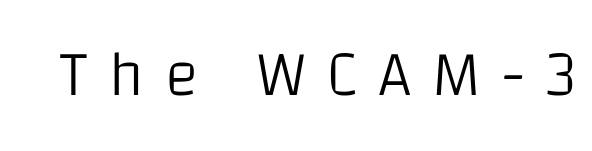
No heavy texture on the line: the type isn't bold. Glance below the letters and you will spot only blank space. The font's upright variant was chosen for this text. The passage shown is typeset with a sans-serif family. Caption: expanded tracking, letters set apart.
